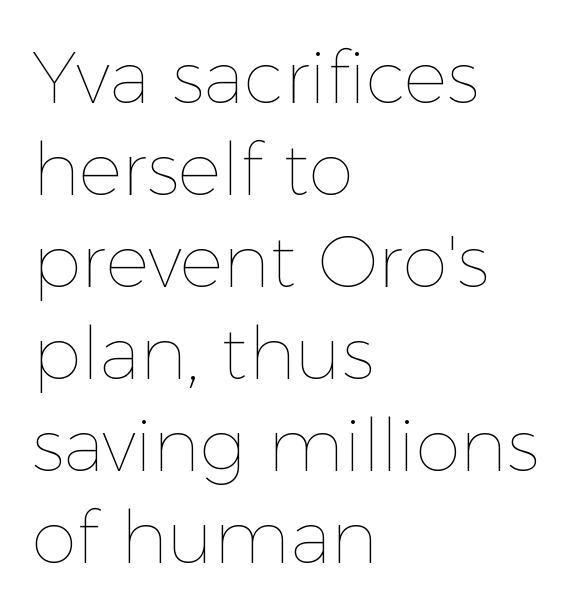
Q: Is the text bold? A: No.
Q: Is the text italic (slanted)? A: No, it is upright.
Q: Is the text underlined? A: No.
Q: How is the paragraph aligned? A: Left-aligned.
Q: Is the spacing between letters normal or unusually wide? A: Normal.
Q: Is the spacing between lines tight, normal or loose? A: Normal.
Q: Width (condensed, normal, or wide)? A: Normal.
Q: x-height? A: Medium.
Q: Monospaced? A: No.
